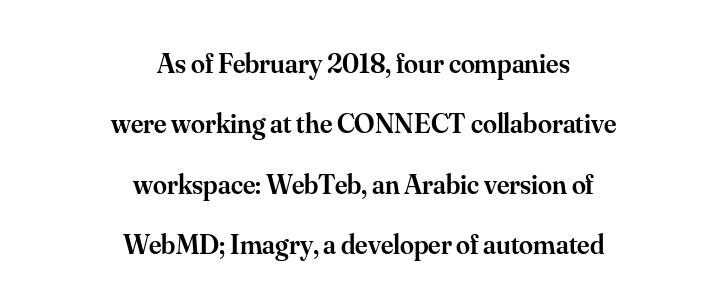
{"serif": "yes", "italic": "no", "bold": "semi", "weight": "semibold", "width": "normal", "stroke_contrast": "medium", "x_height": "small", "monospaced": "no", "underline": "no", "align": "center", "line_spacing": "loose", "line_spacing_ratio": 2.16, "letter_spacing": "normal", "letter_spacing_em": 0.0, "glyph_px": 28}
